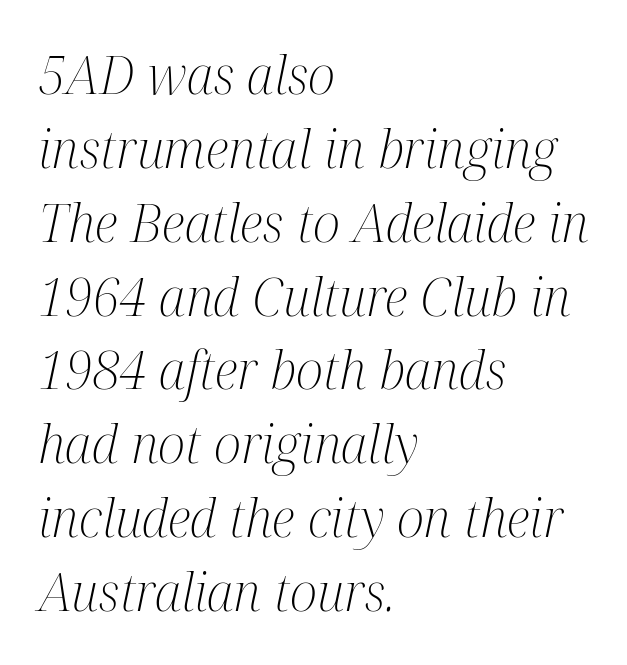
Q: Is the text bold? A: No.
Q: Is the text italic (slanted)? A: Yes, it leans right by about 12 degrees.
Q: Is the typeface a serif or a sans-serif typeface? A: Serif.
Q: Is the text underlined? A: No.
Q: How is the paragraph aligned? A: Left-aligned.
Q: Is the spacing between letters normal or unusually wide? A: Normal.
Q: Is the spacing between lines tight, normal or loose? A: Normal.
Q: Width (condensed, normal, or wide)? A: Condensed.
Q: Stroke contrast? A: Medium.
Q: x-height? A: Medium.
Q: Monospaced? A: No.
